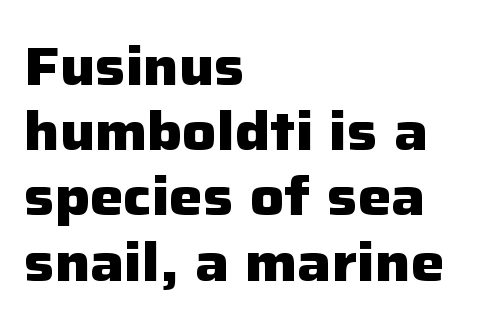
{"serif": "no", "italic": "no", "bold": "yes", "weight": "heavy", "width": "normal", "stroke_contrast": "low", "x_height": "medium", "monospaced": "no", "underline": "no", "align": "left", "line_spacing_ratio": 1.23, "letter_spacing": "normal", "letter_spacing_em": 0.0, "glyph_px": 53}
